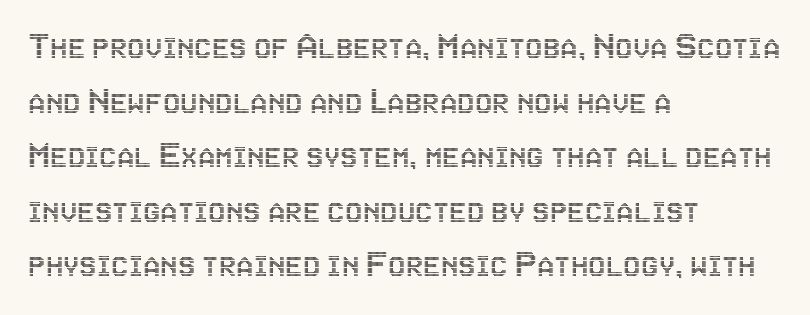
You can tell it's not italic because the verticals are truly vertical. Is this a fixed-width face? No — the glyphs have proportional, varying widths. The tracking reads as untouched default to a designer's eye. This sample is left-justified, so line endings fall wherever the words run out. Bare-footed words on every line. The passage shown stacks its lines at a standard gap.
